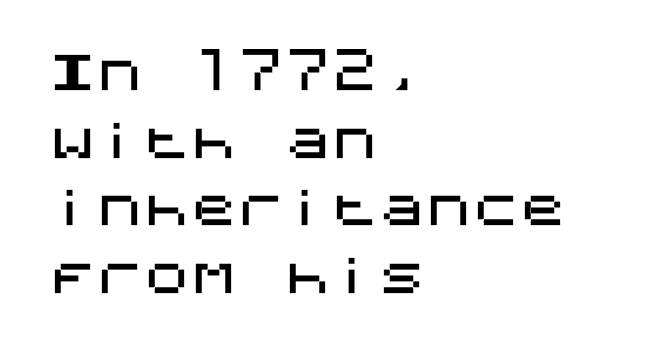
{"serif": "no", "italic": "no", "width": "normal", "stroke_contrast": "medium", "x_height": "large", "underline": "no", "align": "left", "line_spacing": "normal", "line_spacing_ratio": 1.44, "letter_spacing": "normal", "letter_spacing_em": 0.0, "glyph_px": 47}
